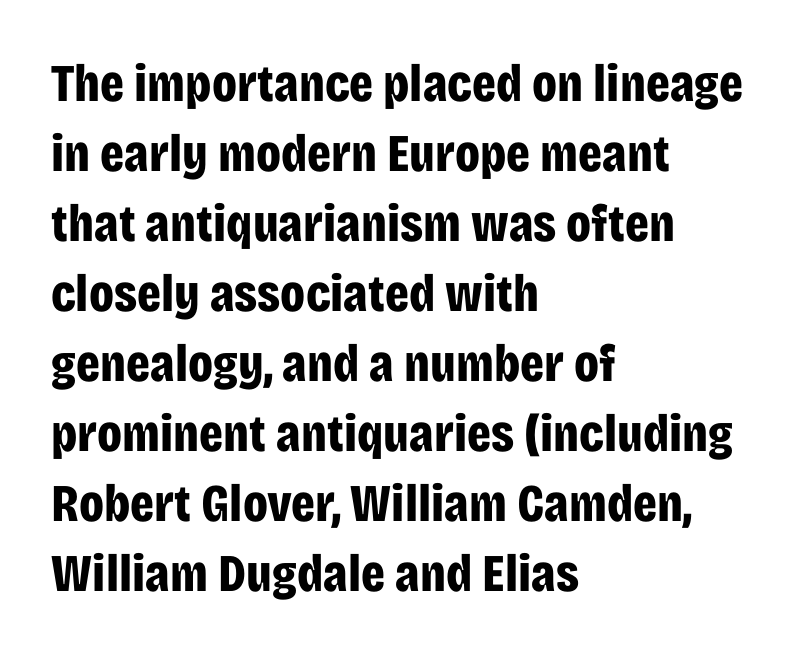
I'd call this a sans setting — the letters go barefoot. Words appear dense and cohesive because spacing is normal. Students, observe: this is what conventionally led text looks like. Descenders are the only things crossing below the line. These lines are set flush left with a ragged right edge.
